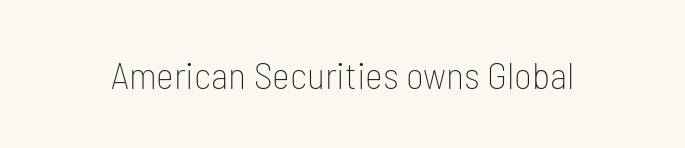
Q: Is the text bold? A: No.
Q: Is the text italic (slanted)? A: No, it is upright.
Q: Is the typeface a serif or a sans-serif typeface? A: Sans-serif.
Q: Is the text underlined? A: No.
Q: Is the spacing between letters normal or unusually wide? A: Normal.
Q: Width (condensed, normal, or wide)? A: Condensed.
Q: Stroke contrast? A: Low.
Q: x-height? A: Medium.
Q: Monospaced? A: No.
